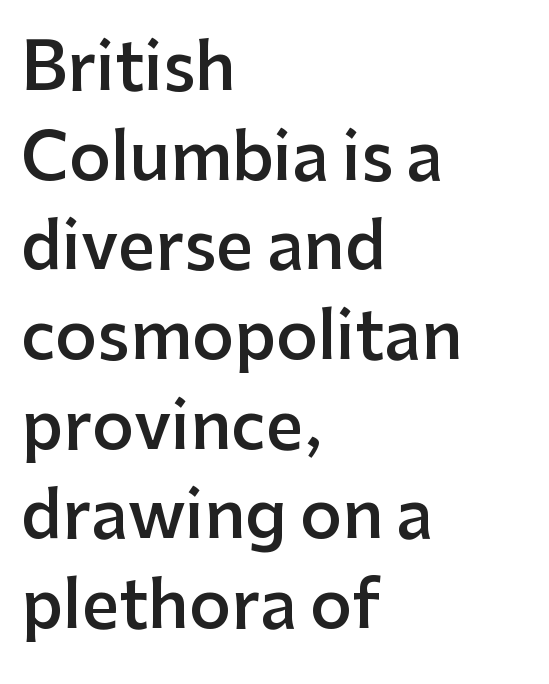
These lines are rendered in a variable-pitch font. Each glyph is drawn with semibold strokes, heavier than normal yet not fully bold. I'd call this a sans setting — the letters go barefoot. Typeset ragged right — the left edge is the straight one.
